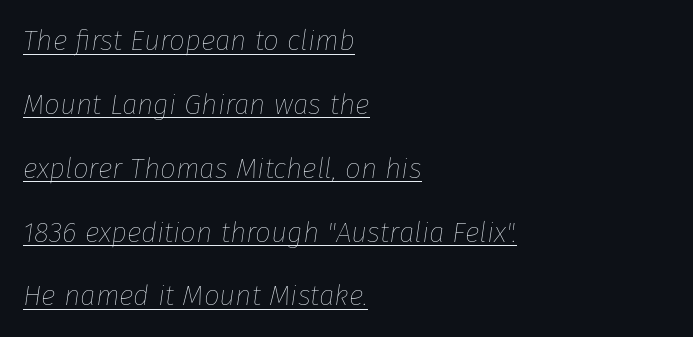
The image shows 28 px thin type, italic (leaning right); set left-aligned, loose line spacing (2.28x), normal letter spacing, underlined; low stroke contrast and a medium x-height.
